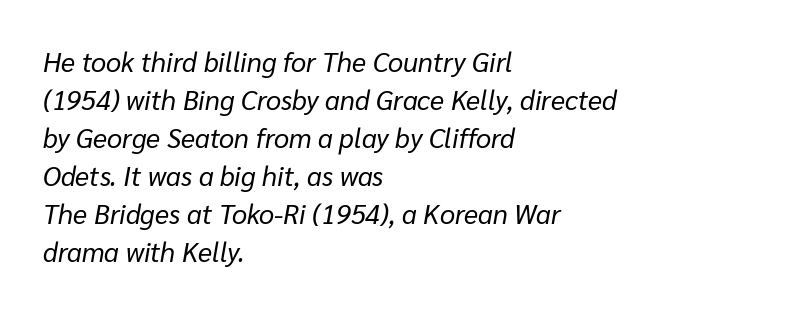
{"italic": "yes", "lean": "right", "slant_degrees": 10, "bold": "no", "underline": "no", "align": "left", "line_spacing": "normal", "line_spacing_ratio": 1.41, "letter_spacing": "normal", "letter_spacing_em": 0.0, "glyph_px": 27}
